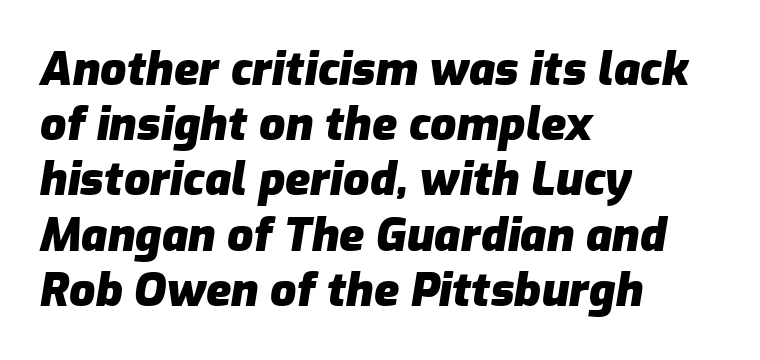
Q: Is the text bold? A: Yes.
Q: Is the text italic (slanted)? A: Yes, it leans right by about 9 degrees.
Q: Is the text underlined? A: No.
Q: How is the paragraph aligned? A: Left-aligned.
Q: Is the spacing between letters normal or unusually wide? A: Normal.
Q: Width (condensed, normal, or wide)? A: Normal.
Q: Stroke contrast? A: Low.
Q: x-height? A: Medium.
Q: Monospaced? A: No.
